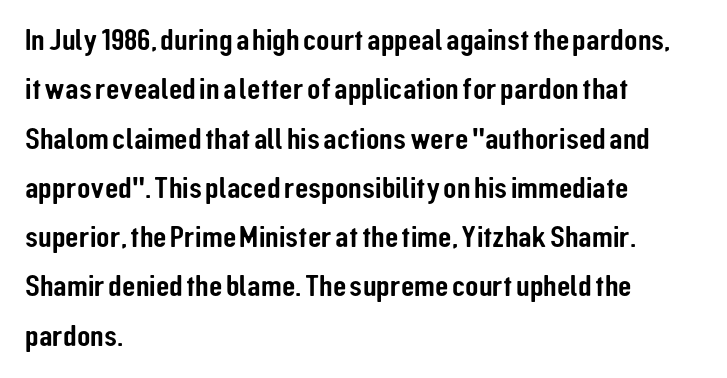
Short note: letters normally spaced. The space between consecutive lines is moderate. A typesetter would call this proportional, since set widths differ per character. Each row of text sits above clean, open space.
